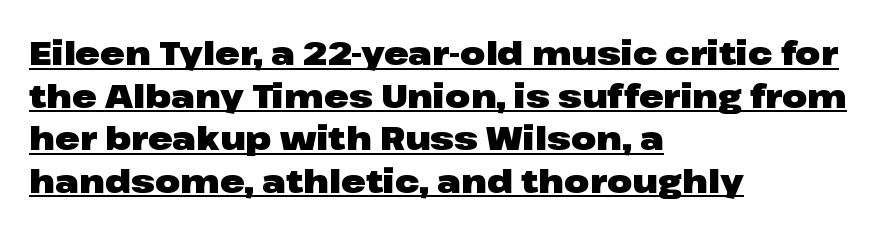
Notice how the stems are strictly vertical — no italics here. Underlined type. Note the varied advance widths — an 'i' is clearly narrower than an 'm'. The passage shown stacks its lines at a standard gap.
